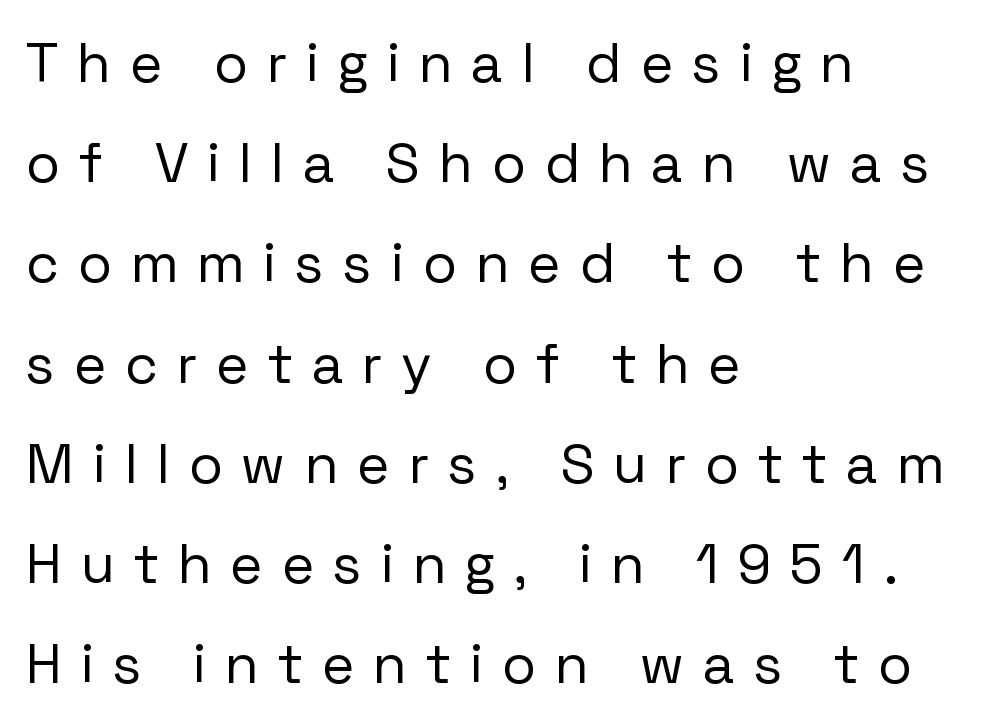
Q: Is the text bold? A: No.
Q: Is the text italic (slanted)? A: No, it is upright.
Q: Is the typeface a serif or a sans-serif typeface? A: Sans-serif.
Q: Is the text underlined? A: No.
Q: How is the paragraph aligned? A: Left-aligned.
Q: Is the spacing between letters normal or unusually wide? A: Unusually wide.
Q: Width (condensed, normal, or wide)? A: Normal.
Q: Stroke contrast? A: Low.
Q: x-height? A: Medium.
Q: Monospaced? A: No.
